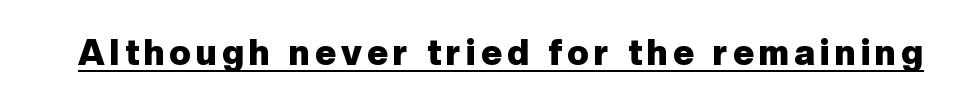
Q: Is the text bold? A: Yes.
Q: Is the text italic (slanted)? A: No, it is upright.
Q: Is the typeface a serif or a sans-serif typeface? A: Sans-serif.
Q: Is the text underlined? A: Yes.
Q: Width (condensed, normal, or wide)? A: Normal.
Q: Stroke contrast? A: Low.
Q: x-height? A: Medium.
Q: Monospaced? A: No.
